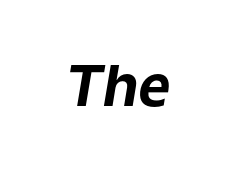
Q: Is the text bold? A: Yes.
Q: Is the text italic (slanted)? A: Yes, it leans right by about 9 degrees.
Q: Is the text underlined? A: No.
Q: Is the spacing between letters normal or unusually wide? A: Normal.
Q: Width (condensed, normal, or wide)? A: Normal.
Q: Stroke contrast? A: Low.
Q: x-height? A: Medium.
Q: Monospaced? A: No.
